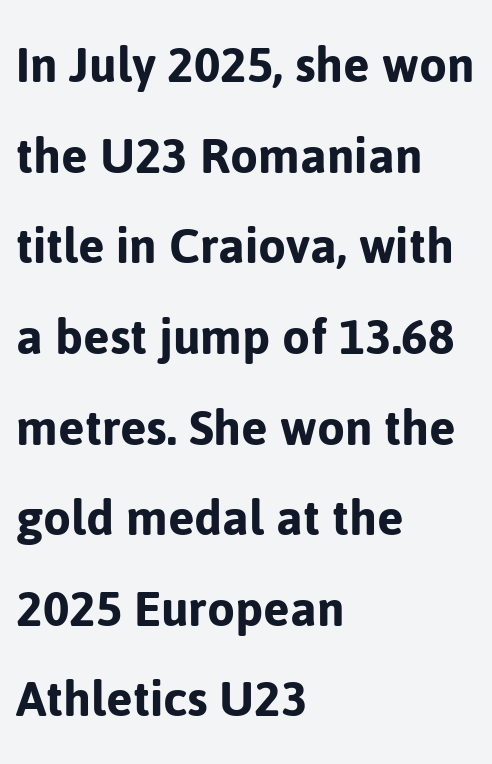
Q: Is the text italic (slanted)? A: No, it is upright.
Q: Is the typeface a serif or a sans-serif typeface? A: Sans-serif.
Q: Is the text underlined? A: No.
Q: How is the paragraph aligned? A: Left-aligned.
Q: Is the spacing between letters normal or unusually wide? A: Normal.
Q: Is the spacing between lines tight, normal or loose? A: Normal.
Q: Width (condensed, normal, or wide)? A: Normal.
Q: Stroke contrast? A: Low.
Q: x-height? A: Medium.
Q: Monospaced? A: No.
